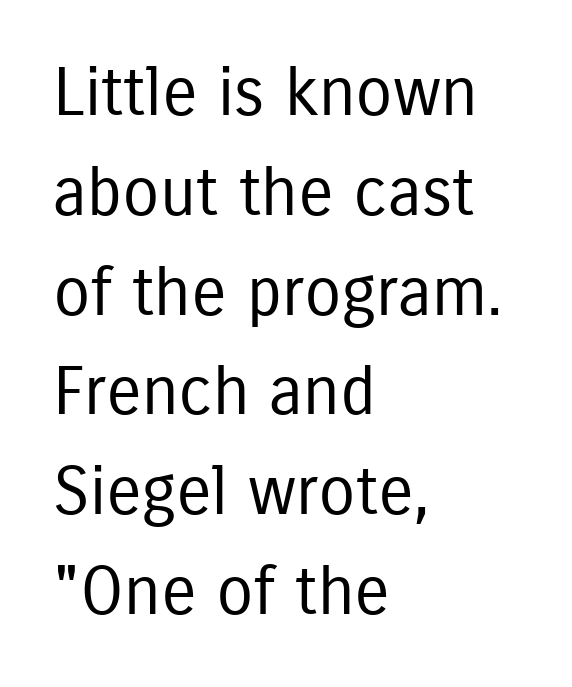
{"serif": "no", "italic": "no", "bold": "no", "weight": "regular", "width": "condensed", "stroke_contrast": "low", "x_height": "medium", "monospaced": "no", "underline": "no", "align": "left", "line_spacing": "normal", "line_spacing_ratio": 1.49, "letter_spacing": "normal", "letter_spacing_em": 0.0, "glyph_px": 67}
